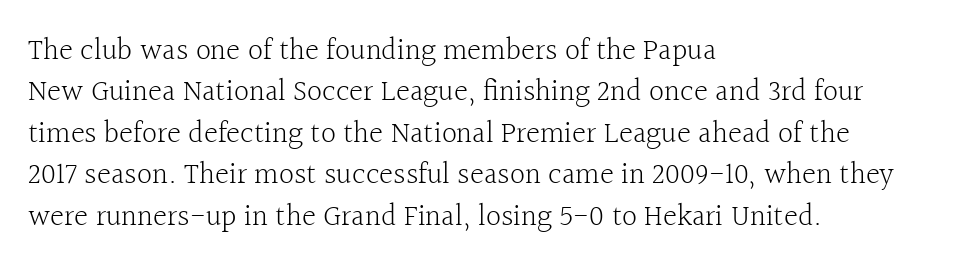
Do the letters lean? They stand straight. The text was rendered using a seriffed face with decorative stroke endings. The characters are drawn with everyday or finer stroke widths. Quick note: interline space is typical. Each letter keeps its own natural width here, so spacing adapts to shape.
